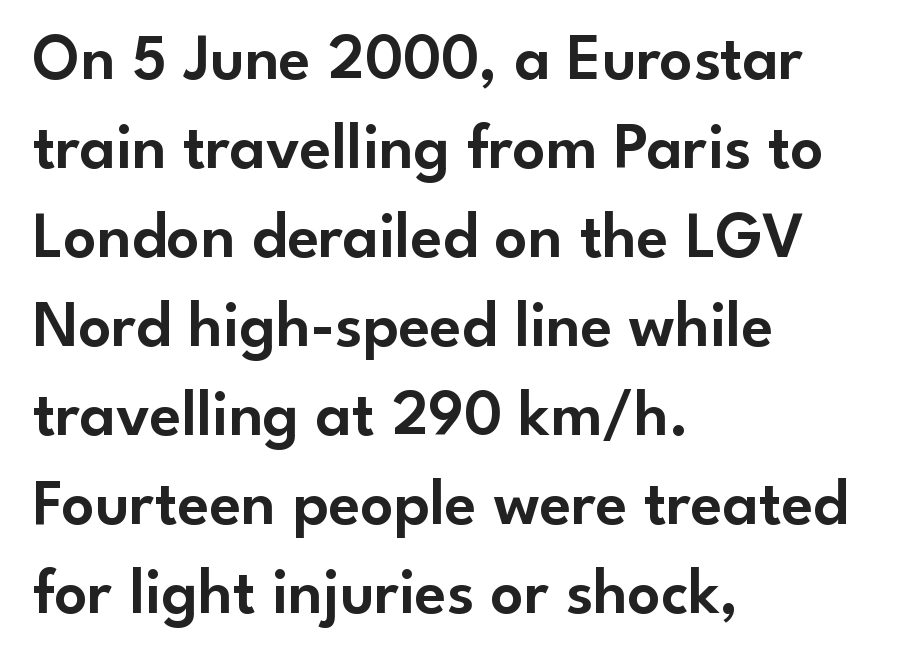
Nope, not italic — everything's standing straight. The space between consecutive lines is moderate. Type style note: lacks serifs. Spacing between characters is what you'd get straight out of the box.
